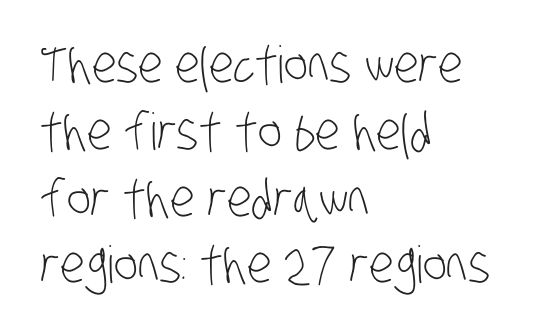
Q: Is the text bold? A: No.
Q: Is the typeface a serif or a sans-serif typeface? A: Sans-serif.
Q: Is the text underlined? A: No.
Q: How is the paragraph aligned? A: Left-aligned.
Q: Is the spacing between letters normal or unusually wide? A: Normal.
Q: Is the spacing between lines tight, normal or loose? A: Normal.
Q: Width (condensed, normal, or wide)? A: Condensed.
Q: Stroke contrast? A: Low.
Q: x-height? A: Large.
Q: Monospaced? A: No.
